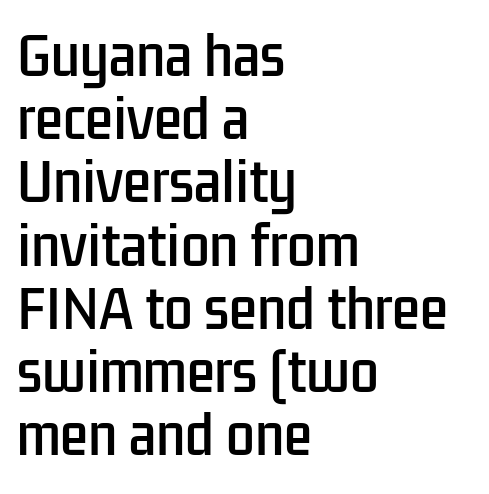
The image shows 51 px condensed sans-serif type, upright; set left-aligned, line spacing 1.24x, normal letter spacing, not underlined; low stroke contrast and a medium x-height.
